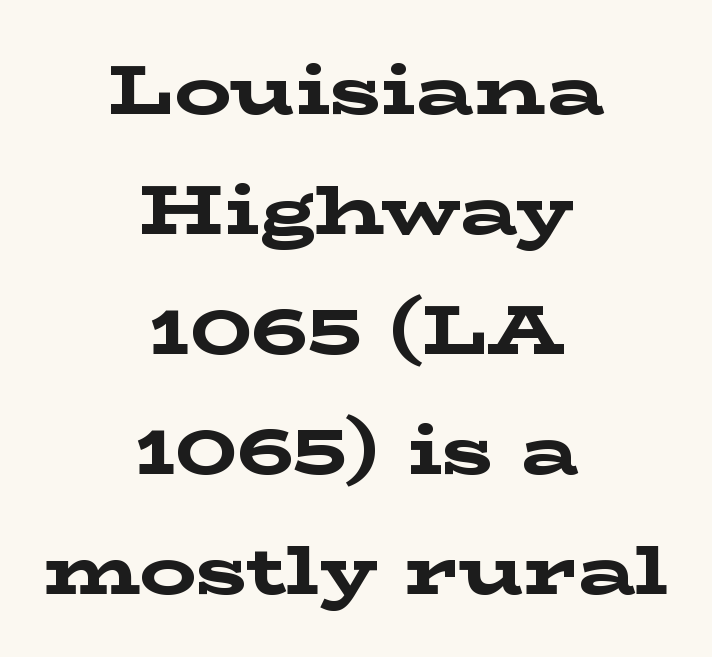
The face used here is rendered with its standard letterfit. A serif font was chosen for this passage. The font is running at its bold setting. The lettering stays uniformly vertical, giving the passage a roman look. Quick note: interline space is typical.
